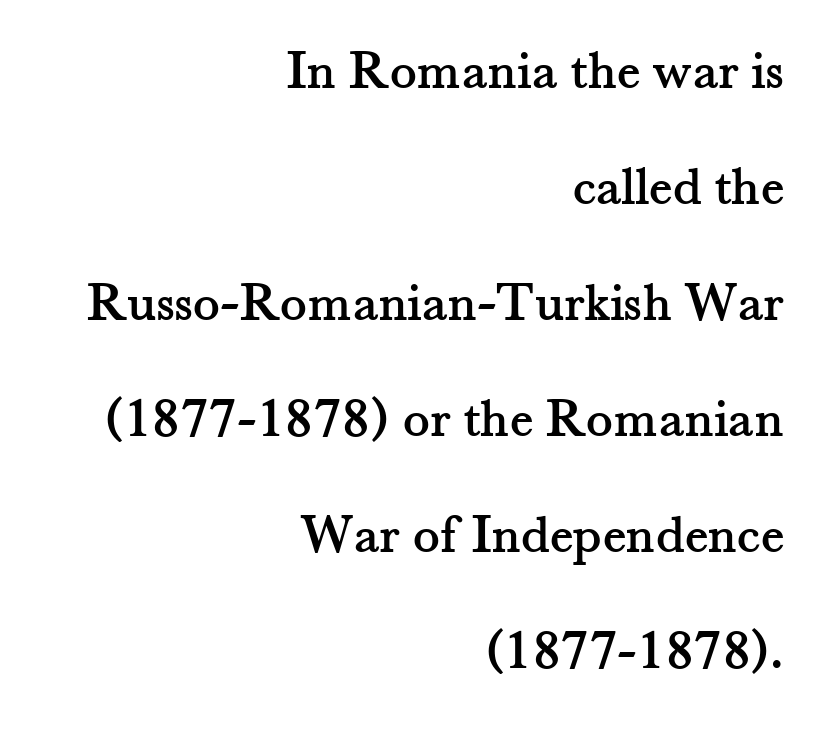
{"serif": "yes", "italic": "no", "width": "normal", "stroke_contrast": "medium", "x_height": "small", "monospaced": "no", "underline": "no", "align": "right", "line_spacing": "loose", "line_spacing_ratio": 2.07, "letter_spacing": "normal", "letter_spacing_em": 0.0, "glyph_px": 56}
